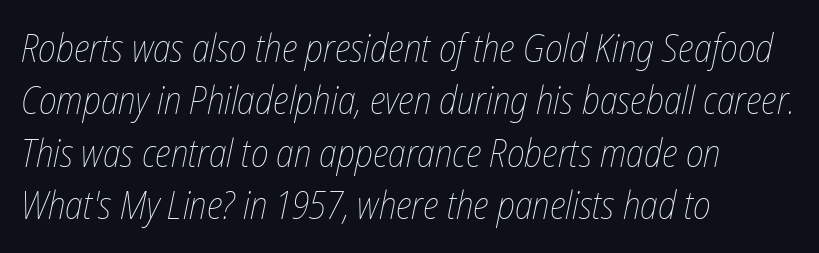
Q: Is the text bold? A: No.
Q: Is the text italic (slanted)? A: Yes, it leans right by about 12 degrees.
Q: Is the text underlined? A: No.
Q: How is the paragraph aligned? A: Left-aligned.
Q: Is the spacing between letters normal or unusually wide? A: Normal.
Q: Is the spacing between lines tight, normal or loose? A: Normal.
Q: Width (condensed, normal, or wide)? A: Condensed.
Q: Stroke contrast? A: Low.
Q: x-height? A: Medium.
Q: Monospaced? A: No.
